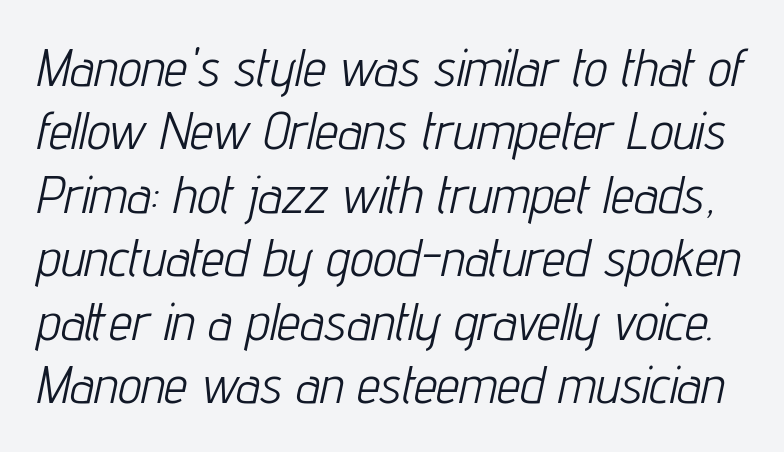
{"italic": "yes", "lean": "right", "slant_degrees": 12, "bold": "no", "weight": "light", "width": "condensed", "stroke_contrast": "low", "x_height": "medium", "monospaced": "no", "underline": "no", "line_spacing_ratio": 1.22, "letter_spacing": "normal", "letter_spacing_em": 0.0, "glyph_px": 52}
